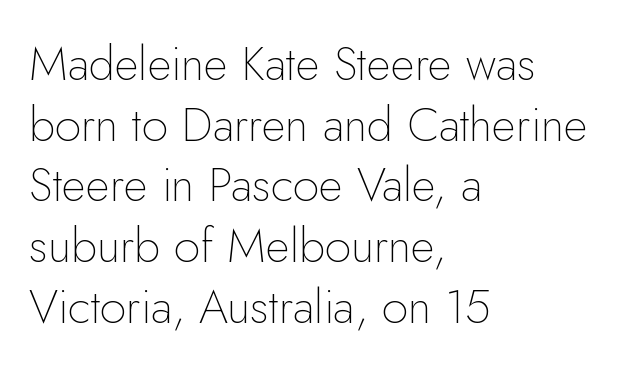
Q: Is the text bold? A: No.
Q: Is the text italic (slanted)? A: No, it is upright.
Q: Is the typeface a serif or a sans-serif typeface? A: Sans-serif.
Q: Is the text underlined? A: No.
Q: How is the paragraph aligned? A: Left-aligned.
Q: Is the spacing between letters normal or unusually wide? A: Normal.
Q: Is the spacing between lines tight, normal or loose? A: Normal.
Q: Width (condensed, normal, or wide)? A: Normal.
Q: Stroke contrast? A: Low.
Q: x-height? A: Small.
Q: Monospaced? A: No.
